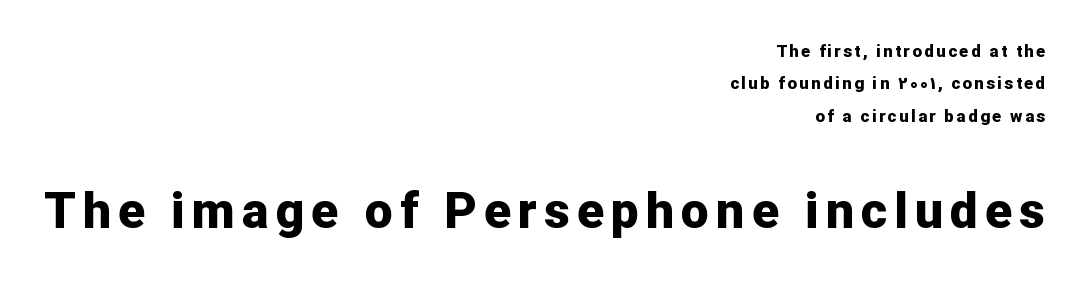
{"serif": "no", "italic": "no", "bold": "yes", "weight": "bold", "width": "normal", "stroke_contrast": "low", "x_height": "medium", "monospaced": "no", "underline": "no", "align": "right", "line_spacing": "loose", "line_spacing_ratio": 1.91, "larger_block": "second", "size_ratio": 2.94, "glyph_px": 50}
